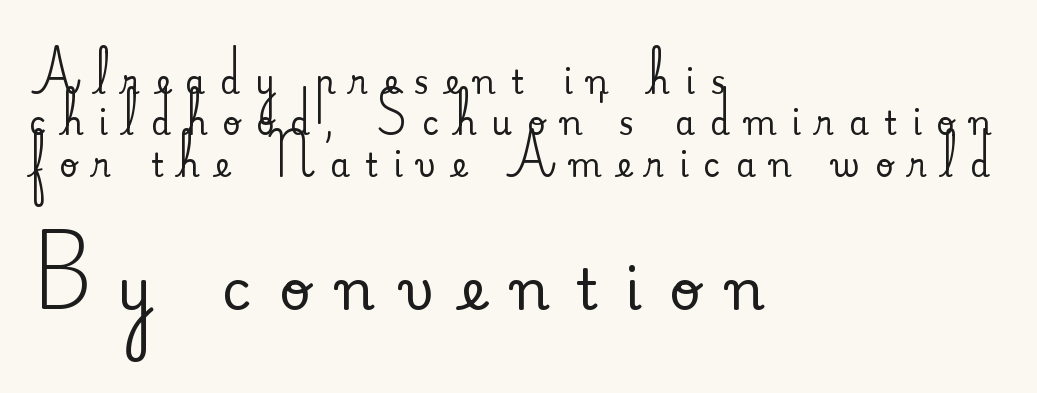
Q: Is the text italic (slanted)? A: No, it is upright.
Q: Is the typeface a serif or a sans-serif typeface? A: Serif.
Q: Is the text underlined? A: No.
Q: How is the paragraph aligned? A: Left-aligned.
Q: Is the spacing between letters normal or unusually wide? A: Unusually wide.
Q: Is the spacing between lines tight, normal or loose? A: Normal.
Q: Which block of text is set in a larger size, the first (top) or the second (bottom)? A: The second (bottom) one.
Q: Width (condensed, normal, or wide)? A: Normal.
Q: Stroke contrast? A: Medium.
Q: x-height? A: Small.
Q: Monospaced? A: No.
